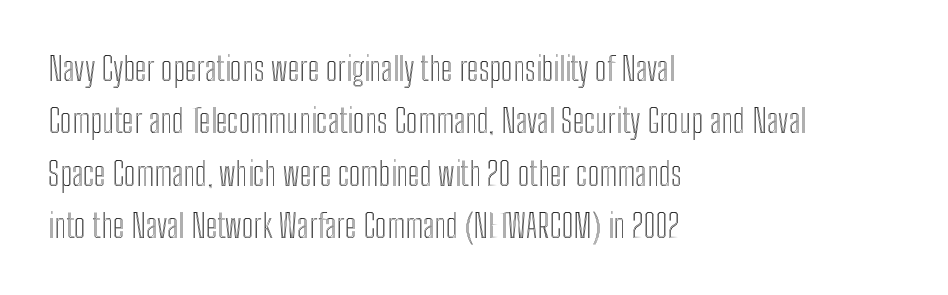
The image shows 33 px condensed type, upright; set left-aligned, normal line spacing (1.59x), normal letter spacing, not underlined; a medium x-height.
